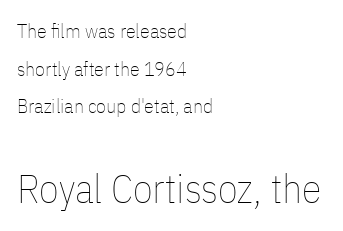
A bare baseline throughout the passage. The face looks like a standard text weight, possibly lighter. The letters in the lower block stand taller than those in the block above. The rendering keeps characters at their native spacing. This sample uses an upright cut, with every glyph sitting square on the baseline. Which margin do the lines hug? The left one — the right edge is uneven.
